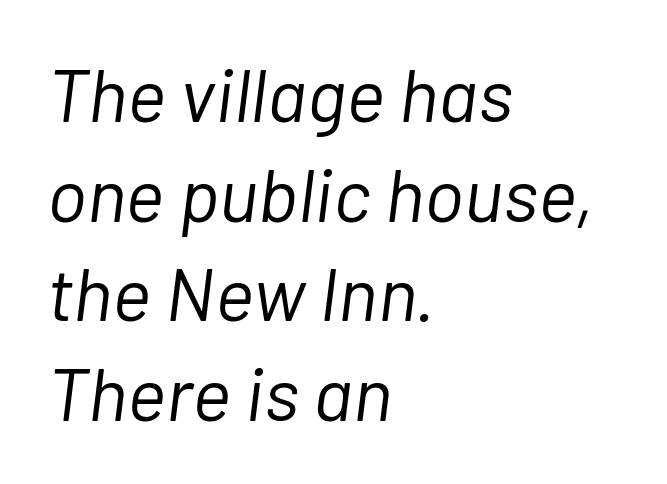
The image shows 75 px light type, italic (leaning right); set left-aligned, normal line spacing (1.33x), normal letter spacing, not underlined; low stroke contrast and a medium x-height.
